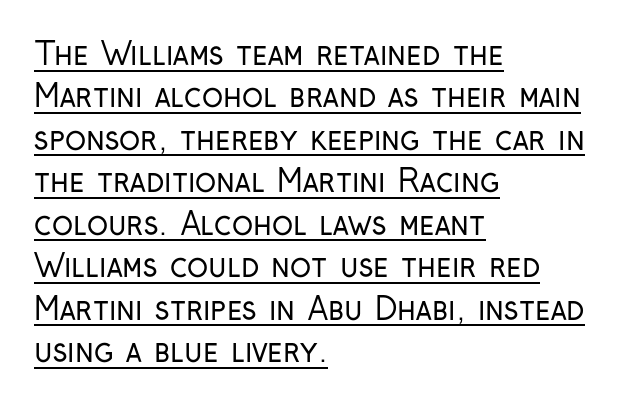
Q: Is the text bold? A: No.
Q: Is the text italic (slanted)? A: No, it is upright.
Q: Is the typeface a serif or a sans-serif typeface? A: Sans-serif.
Q: Is the text underlined? A: Yes.
Q: How is the paragraph aligned? A: Left-aligned.
Q: Is the spacing between letters normal or unusually wide? A: Normal.
Q: Is the spacing between lines tight, normal or loose? A: Normal.
Q: Width (condensed, normal, or wide)? A: Condensed.
Q: Stroke contrast? A: Low.
Q: x-height? A: Medium.
Q: Monospaced? A: No.
